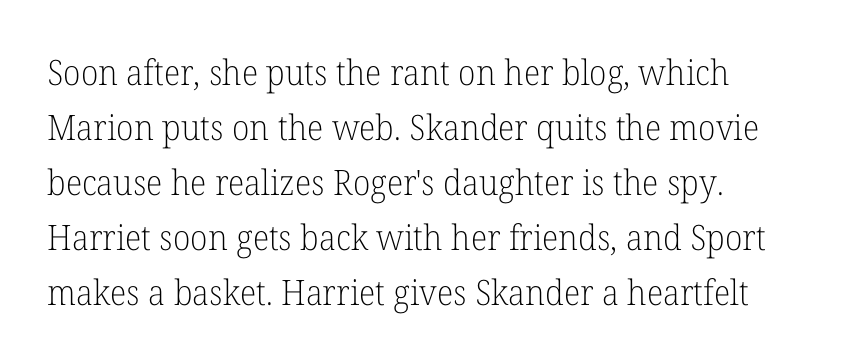
Q: Is the text bold? A: No.
Q: Is the text italic (slanted)? A: No, it is upright.
Q: Is the typeface a serif or a sans-serif typeface? A: Serif.
Q: Is the text underlined? A: No.
Q: Is the spacing between letters normal or unusually wide? A: Normal.
Q: Is the spacing between lines tight, normal or loose? A: Normal.
Q: Width (condensed, normal, or wide)? A: Normal.
Q: Stroke contrast? A: Low.
Q: x-height? A: Medium.
Q: Monospaced? A: No.
